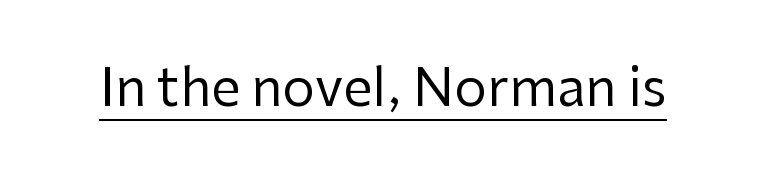
{"serif": "no", "italic": "no", "bold": "no", "weight": "regular", "width": "normal", "stroke_contrast": "low", "x_height": "medium", "monospaced": "no", "underline": "yes", "letter_spacing": "normal", "letter_spacing_em": 0.0, "glyph_px": 52}
